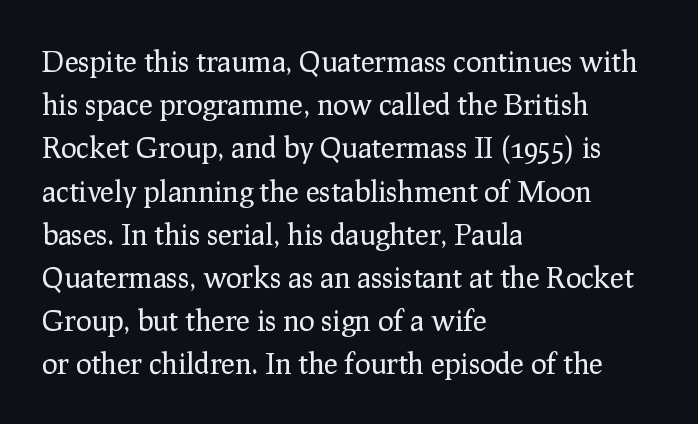
Q: Is the text bold? A: No.
Q: Is the text italic (slanted)? A: No, it is upright.
Q: Is the typeface a serif or a sans-serif typeface? A: Serif.
Q: Is the text underlined? A: No.
Q: How is the paragraph aligned? A: Left-aligned.
Q: Is the spacing between letters normal or unusually wide? A: Normal.
Q: Is the spacing between lines tight, normal or loose? A: Normal.
Q: Width (condensed, normal, or wide)? A: Normal.
Q: Stroke contrast? A: Low.
Q: x-height? A: Medium.
Q: Monospaced? A: No.
